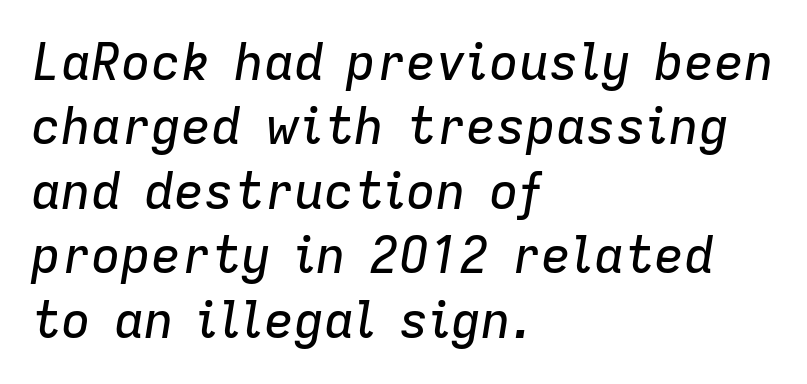
Unmarked baselines from the first word to the last. A classic flush-left, rag-right setting is used for this passage. Each word holds together tightly as a unit, with standard inter-letter gaps. Varying glyph widths throughout — classic text-font behaviour. Yep, that's italic — everything's leaning. The vertical gap from one line to the next is medium.
